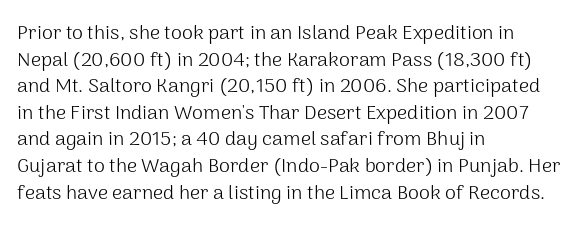
Q: Is the text bold? A: No.
Q: Is the text italic (slanted)? A: No, it is upright.
Q: Is the text underlined? A: No.
Q: How is the paragraph aligned? A: Left-aligned.
Q: Is the spacing between letters normal or unusually wide? A: Normal.
Q: Is the spacing between lines tight, normal or loose? A: Normal.
